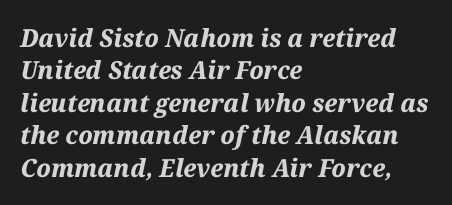
{"italic": "yes", "lean": "right", "slant_degrees": 12, "bold": "yes", "underline": "no", "align": "left", "line_spacing": "normal", "line_spacing_ratio": 1.3, "letter_spacing": "normal", "letter_spacing_em": 0.0, "glyph_px": 25}
